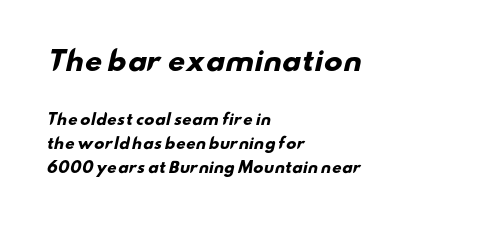
Size hierarchy here favors the leading block over the trailing one. These words are printed bold, with thick strokes throughout. The gaps between neighbouring characters are ordinary and unremarkable. Lines of text with bare space underneath.
